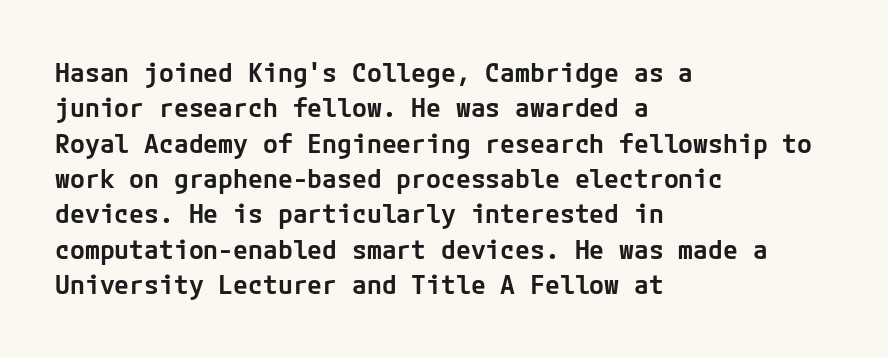
The image shows 27 px text type, upright; set left-aligned, normal line spacing (1.31x), normal letter spacing, not underlined.
